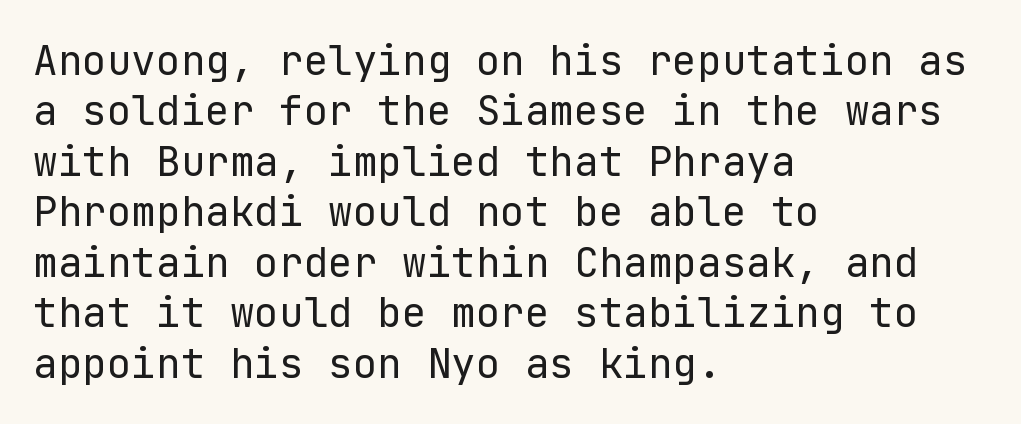
Q: Is the text bold? A: No.
Q: Is the text italic (slanted)? A: No, it is upright.
Q: Is the typeface a serif or a sans-serif typeface? A: Sans-serif.
Q: Is the text underlined? A: No.
Q: How is the paragraph aligned? A: Left-aligned.
Q: Is the spacing between letters normal or unusually wide? A: Normal.
Q: Width (condensed, normal, or wide)? A: Normal.
Q: Stroke contrast? A: Low.
Q: x-height? A: Medium.
